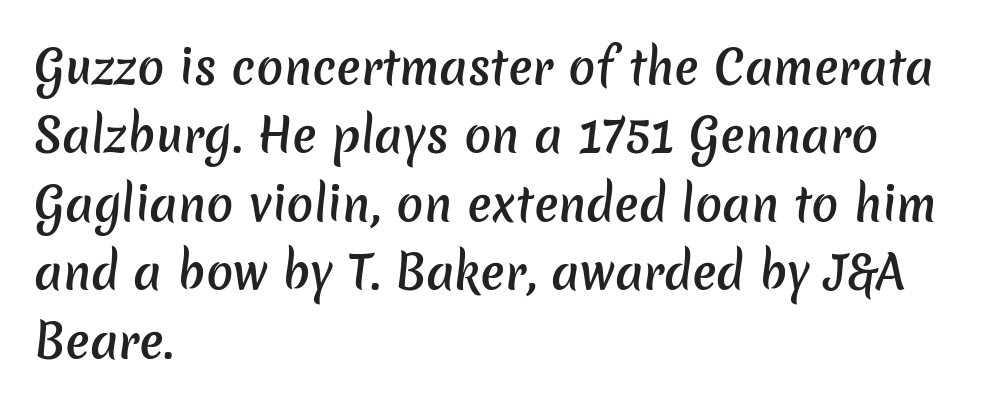
Q: Is the text bold? A: Semi-bold.
Q: Is the typeface a serif or a sans-serif typeface? A: Sans-serif.
Q: Is the text underlined? A: No.
Q: How is the paragraph aligned? A: Left-aligned.
Q: Is the spacing between letters normal or unusually wide? A: Normal.
Q: Is the spacing between lines tight, normal or loose? A: Normal.
Q: Width (condensed, normal, or wide)? A: Normal.
Q: Stroke contrast? A: Low.
Q: x-height? A: Medium.
Q: Monospaced? A: No.
